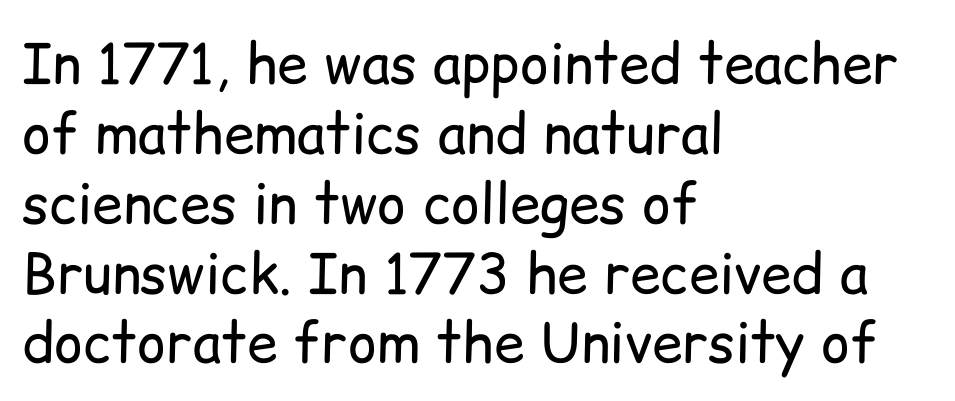
The letters advance in unequal steps, a hallmark of proportional type. Does the lettering tilt? It doesn't — this is upright. Counters stay open thanks to moderate or lighter strokes. Alignment: flush left. Regarding serifs, this sample does without them.
